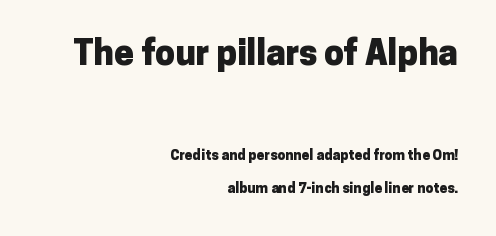
The image shows 35 px heavy sans-serif type, upright; set right-aligned, loose line spacing (2.37x), normal letter spacing, not underlined; the first (top) block is 2.5x larger; low stroke contrast and a medium x-height.
